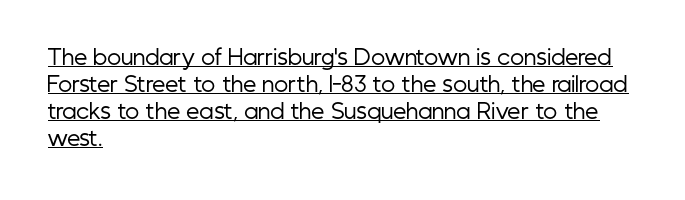
Q: Is the text bold? A: No.
Q: Is the text italic (slanted)? A: No, it is upright.
Q: Is the text underlined? A: Yes.
Q: How is the paragraph aligned? A: Left-aligned.
Q: Is the spacing between letters normal or unusually wide? A: Normal.
Q: Is the spacing between lines tight, normal or loose? A: Normal.
